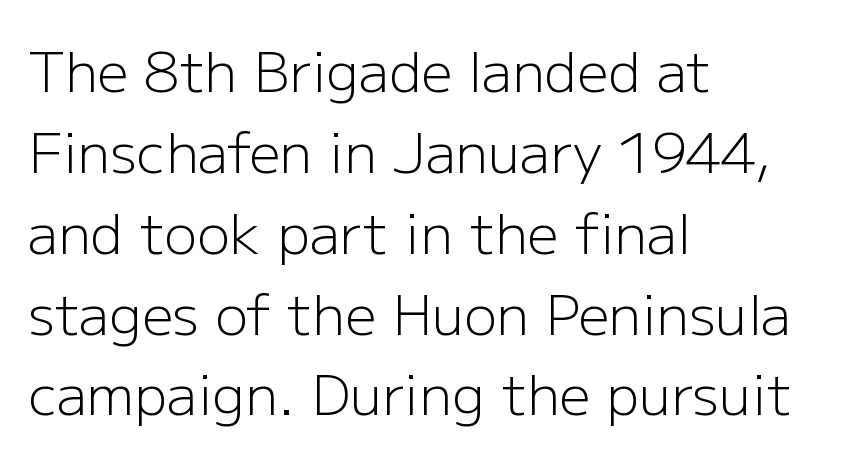
Q: Is the text bold? A: No.
Q: Is the text italic (slanted)? A: No, it is upright.
Q: Is the typeface a serif or a sans-serif typeface? A: Sans-serif.
Q: Is the text underlined? A: No.
Q: How is the paragraph aligned? A: Left-aligned.
Q: Is the spacing between letters normal or unusually wide? A: Normal.
Q: Is the spacing between lines tight, normal or loose? A: Normal.
Q: Width (condensed, normal, or wide)? A: Normal.
Q: Stroke contrast? A: Low.
Q: x-height? A: Medium.
Q: Monospaced? A: No.
